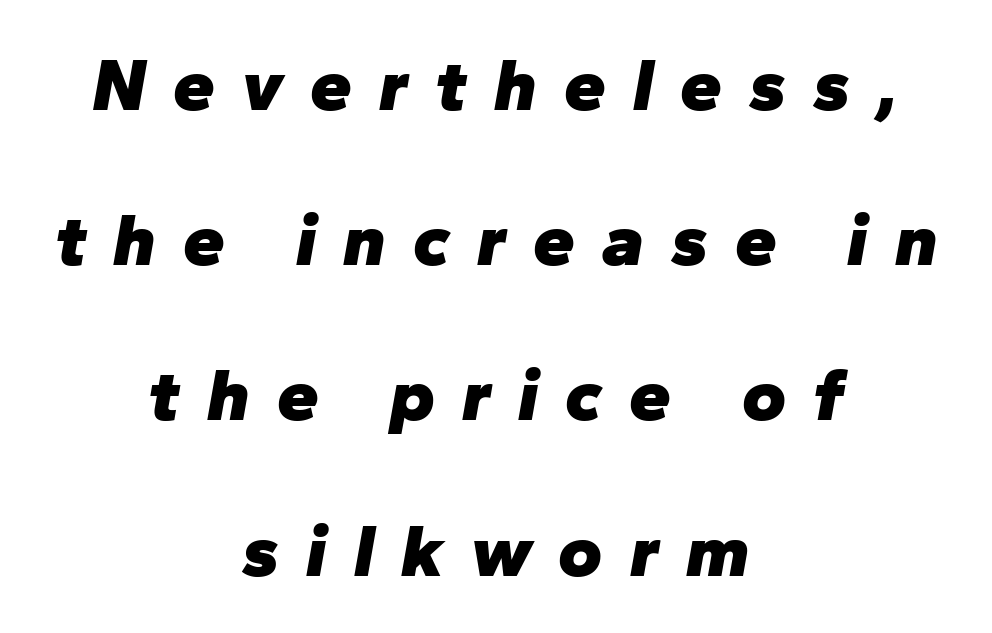
Q: Is the text bold? A: Yes.
Q: Is the text italic (slanted)? A: Yes, it leans right by about 10 degrees.
Q: Is the text underlined? A: No.
Q: How is the paragraph aligned? A: Centered.
Q: Is the spacing between letters normal or unusually wide? A: Unusually wide.
Q: Is the spacing between lines tight, normal or loose? A: Loose.
Q: Width (condensed, normal, or wide)? A: Normal.
Q: Stroke contrast? A: Low.
Q: x-height? A: Medium.
Q: Monospaced? A: No.
